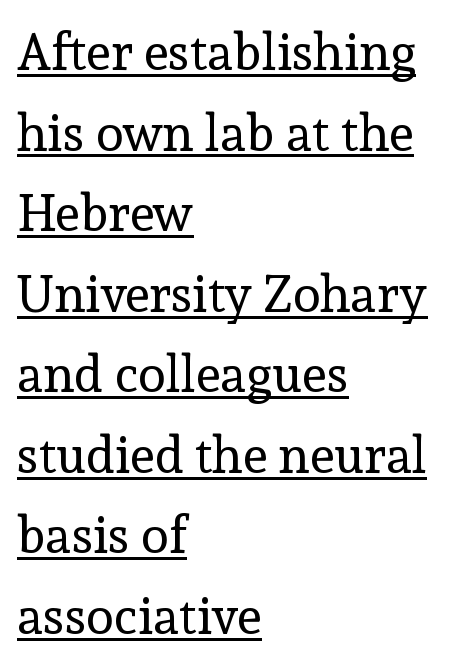
The rendering uses natural spacing where letterforms have individual widths. The space between consecutive lines is moderate. Heaviness? Minimal to ordinary, like unemphasized prose. The letters stand upright; this is a roman face. Glyph-to-glyph distance matches everyday printed text. Underline: present.
